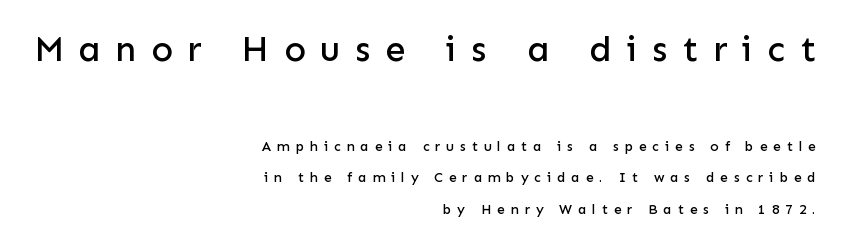
{"serif": "no", "italic": "no", "width": "normal", "stroke_contrast": "low", "x_height": "medium", "monospaced": "no", "underline": "no", "align": "right", "line_spacing": "loose", "line_spacing_ratio": 2.25, "letter_spacing": "wide", "letter_spacing_em": 0.41, "larger_block": "first", "size_ratio": 2.57, "glyph_px": 36}
